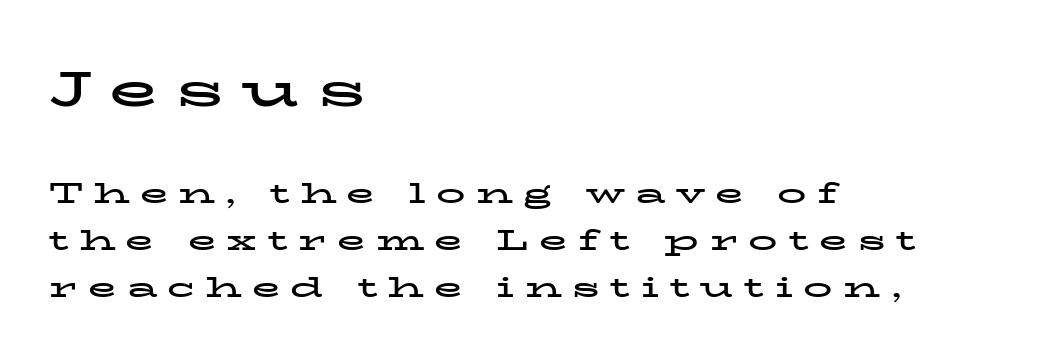
The image shows 50 px bold, wide serif type, upright; set left-aligned, normal line spacing (1.62x), unusually wide letter spacing (+0.36 em), not underlined; the first (top) block is 1.72x larger; low stroke contrast and a medium x-height.
